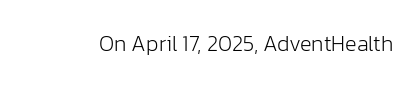
The space directly below the letters is spotless. Quick note: not italic, upright. The line texture is even and compact thanks to regular tracking. These glyphs show unthickened strokes, regular width or finer.
